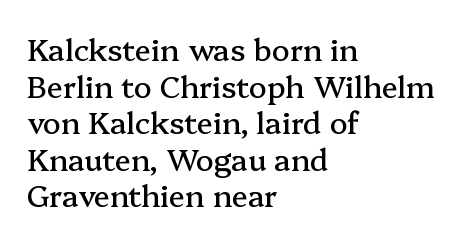
The image shows 30 px serif type, upright; set left-aligned, line spacing 1.22x, normal letter spacing, not underlined; medium stroke contrast and a medium x-height.
